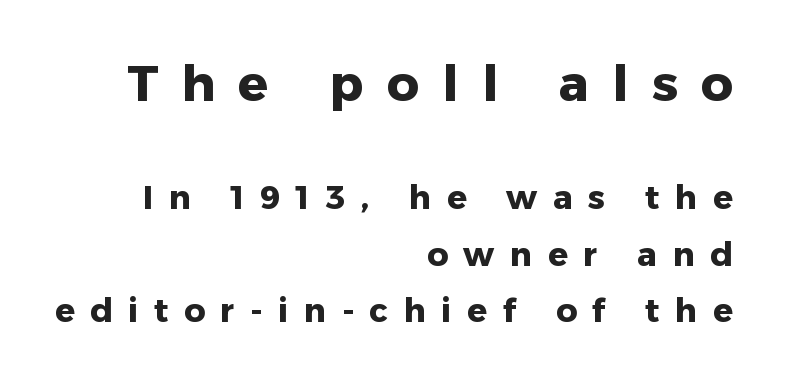
The image shows 50 px heavy sans-serif type, upright; set right-aligned, line spacing 1.71x, unusually wide letter spacing (+0.47 em), not underlined; the first (top) block is 1.52x larger; low stroke contrast and a medium x-height.
